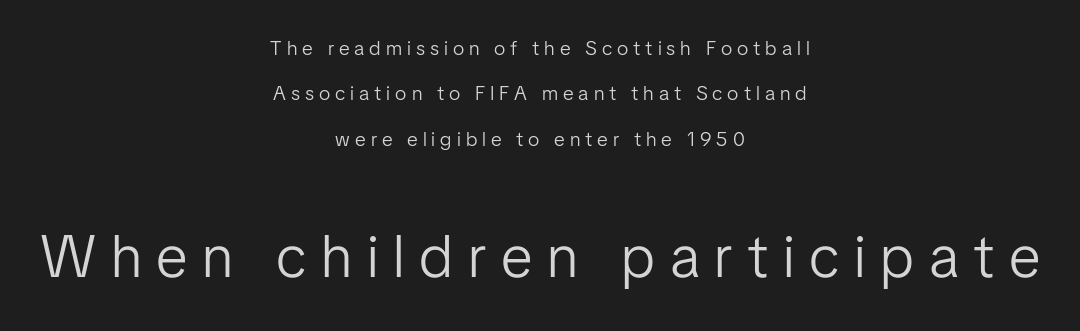
{"serif": "no", "italic": "no", "bold": "no", "weight": "light", "width": "normal", "stroke_contrast": "low", "x_height": "medium", "monospaced": "no", "underline": "no", "align": "center", "line_spacing": "loose", "line_spacing_ratio": 2.27, "letter_spacing": "wide", "letter_spacing_em": 0.25, "larger_block": "second", "size_ratio": 2.95, "glyph_px": 59}
